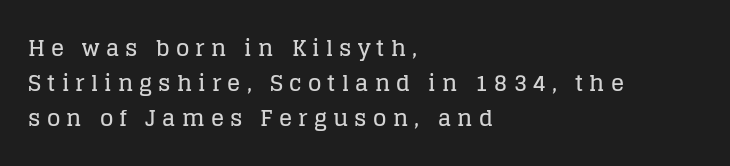
Typeset ragged right — the left edge is the straight one. The tracking reads as deliberately expanded to a designer's eye. Notice how descenders clear the ascenders below comfortably — that's standard leading. The lettering holds an erect, upright posture throughout. The words here are not underlined.
